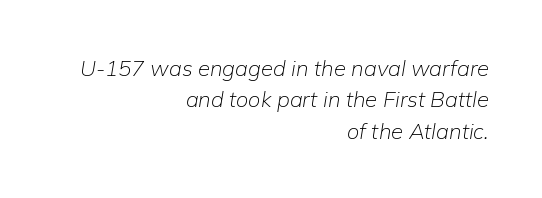
The image shows 22 px text type, italic (leaning right); set right-aligned, normal line spacing (1.43x), normal letter spacing, not underlined.
